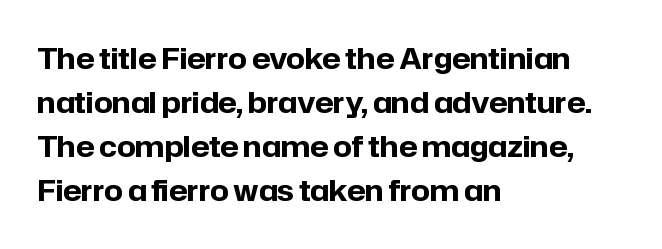
Q: Is the text bold? A: Yes.
Q: Is the text italic (slanted)? A: No, it is upright.
Q: Is the typeface a serif or a sans-serif typeface? A: Sans-serif.
Q: Is the text underlined? A: No.
Q: How is the paragraph aligned? A: Left-aligned.
Q: Is the spacing between letters normal or unusually wide? A: Normal.
Q: Is the spacing between lines tight, normal or loose? A: Normal.
Q: Width (condensed, normal, or wide)? A: Normal.
Q: Stroke contrast? A: Low.
Q: x-height? A: Medium.
Q: Monospaced? A: No.
